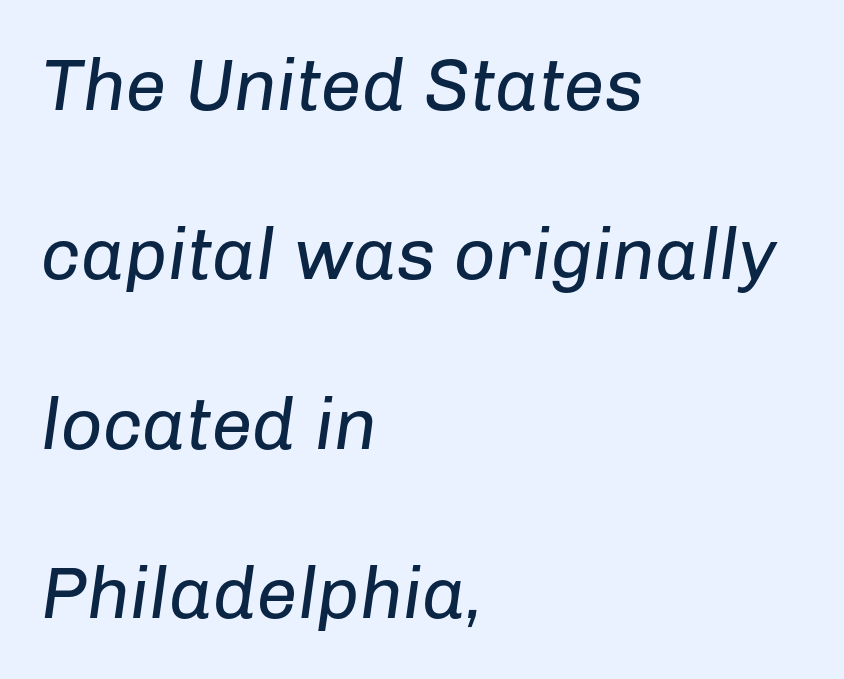
The image shows 73 px regular-weight type, italic (leaning right); set left-aligned, loose line spacing (2.32x), normal letter spacing, not underlined; low stroke contrast and a medium x-height.
